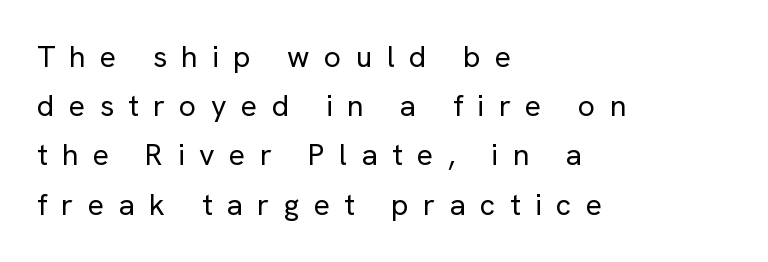
Q: Is the text bold? A: No.
Q: Is the text italic (slanted)? A: No, it is upright.
Q: Is the typeface a serif or a sans-serif typeface? A: Sans-serif.
Q: Is the text underlined? A: No.
Q: How is the paragraph aligned? A: Left-aligned.
Q: Is the spacing between letters normal or unusually wide? A: Unusually wide.
Q: Is the spacing between lines tight, normal or loose? A: Normal.
Q: Width (condensed, normal, or wide)? A: Normal.
Q: Stroke contrast? A: Low.
Q: x-height? A: Medium.
Q: Monospaced? A: No.
